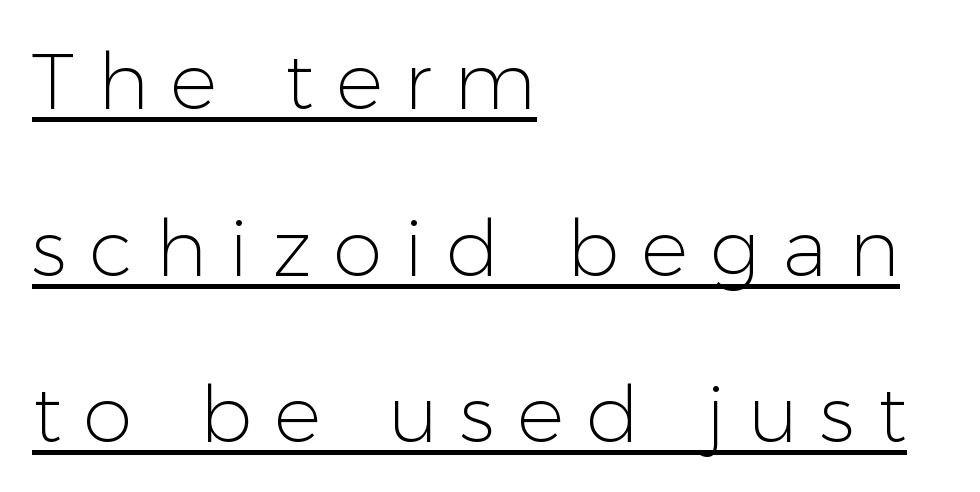
The sample's only ornament is a line tracing under the words. To sum up the face: it is a sans, with no serifs. Tall strokes in this sample are plumb rather than angled. This rendering uses left alignment, leaving the right contour irregular. Weight: in the light-to-regular range.
